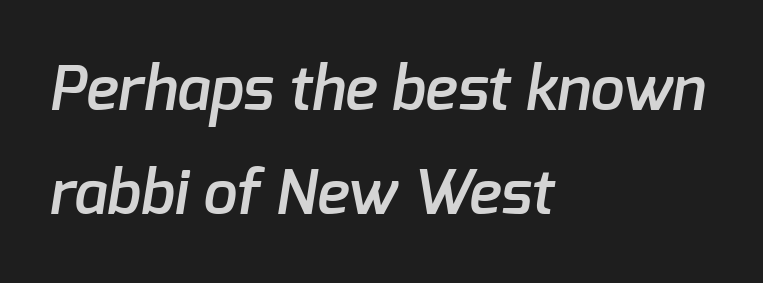
{"serif": "no", "bold": "semi", "weight": "semibold", "width": "normal", "stroke_contrast": "low", "x_height": "medium", "monospaced": "no", "underline": "no", "align": "left", "line_spacing_ratio": 1.71, "letter_spacing": "normal", "letter_spacing_em": 0.0, "glyph_px": 61}
